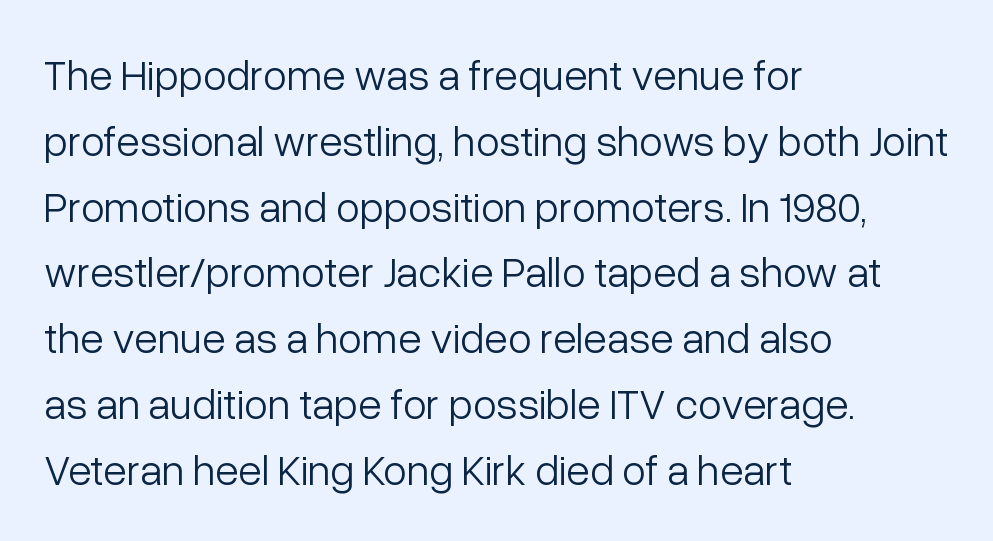
Is this a fixed-width face? No — the glyphs have proportional, varying widths. The leading is moderate, giving the passage an even texture. In terms of posture, this sample is upright. The specimen omits any rule beneath the text block's lines. A light-to-regular cut is what we see here.
